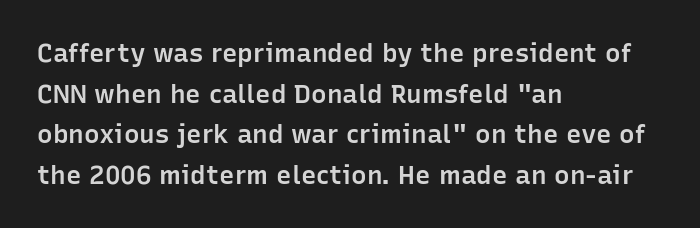
Q: Is the text bold? A: Semi-bold.
Q: Is the text italic (slanted)? A: No, it is upright.
Q: Is the text underlined? A: No.
Q: How is the paragraph aligned? A: Left-aligned.
Q: Is the spacing between letters normal or unusually wide? A: Normal.
Q: Is the spacing between lines tight, normal or loose? A: Normal.
